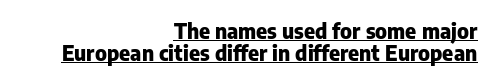
Q: Is the text bold? A: Yes.
Q: Is the text italic (slanted)? A: No, it is upright.
Q: Is the text underlined? A: Yes.
Q: How is the paragraph aligned? A: Right-aligned.
Q: Is the spacing between letters normal or unusually wide? A: Normal.
Q: Is the spacing between lines tight, normal or loose? A: Tight.
